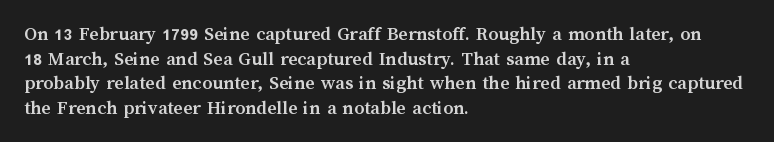
The image shows 20 px bold type, upright; set left-aligned, line spacing 1.23x, normal letter spacing, not underlined.
